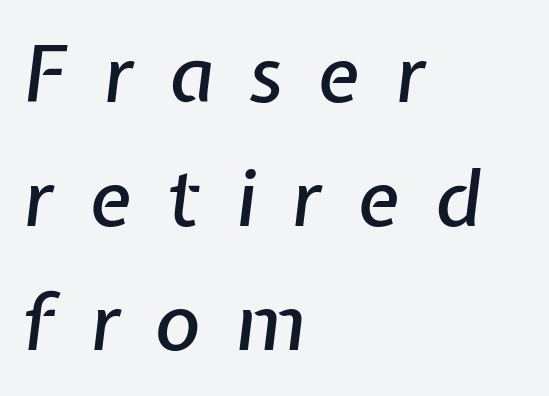
The axis of the letterforms is tilted away from vertical. These lines have a slow, spaced-out rhythm from letter to letter. Letters rest on an invisible, unmarked baseline. Leading: standard.
